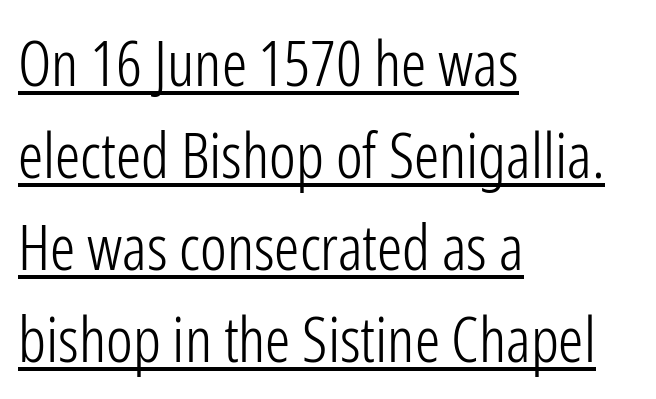
The weight tops out at a normal text grade. In CSS terms this would be text-align: left. What decoration does the sample have? An underline. The letters stand upright; this is a roman face. The line texture is even and compact thanks to regular tracking. Think of a printed novel: that variable character pitch is what you see here.
